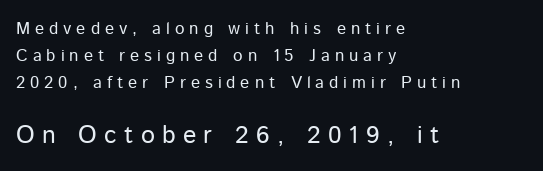
{"italic": "no", "bold": "no", "underline": "no", "align": "left", "line_spacing": "normal", "line_spacing_ratio": 1.59, "letter_spacing": "wide", "letter_spacing_em": 0.29, "larger_block": "second", "size_ratio": 1.47, "glyph_px": 25}
